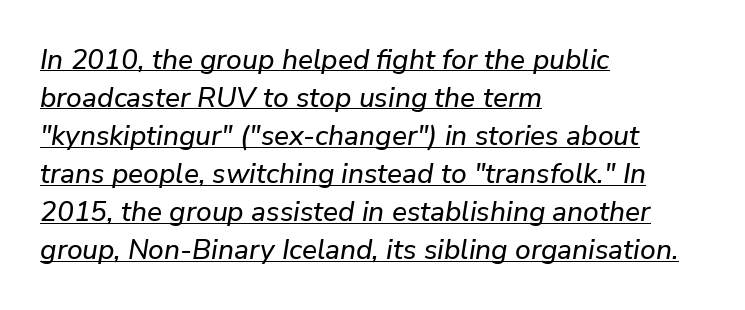
The image shows 28 px text type, italic (leaning right); set left-aligned, normal line spacing (1.36x), normal letter spacing, underlined; low stroke contrast and a medium x-height.
